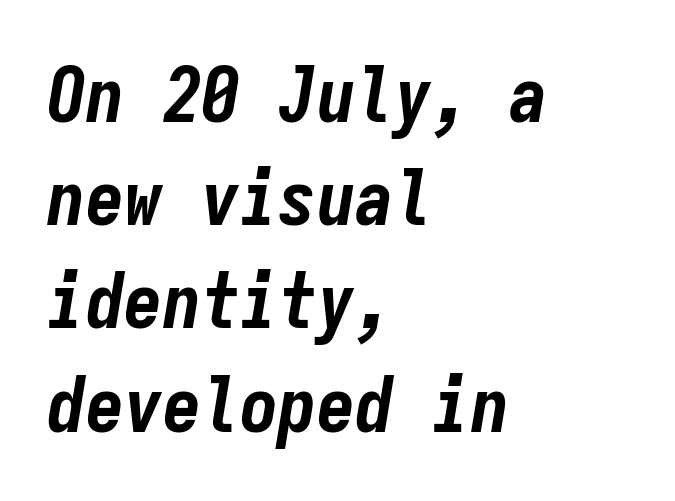
These lines are rendered in a fixed-pitch font. The horizontal fit of the characters is conventional and even. The lines are quadded left. Any mark beneath the type? The region is blank. The face used here has a pronounced slope to its letters.
